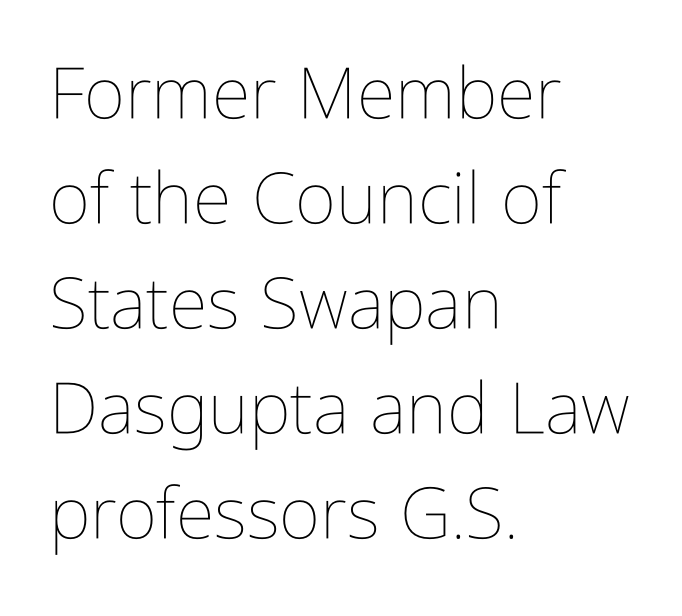
Q: Is the text bold? A: No.
Q: Is the text italic (slanted)? A: No, it is upright.
Q: Is the text underlined? A: No.
Q: How is the paragraph aligned? A: Left-aligned.
Q: Is the spacing between letters normal or unusually wide? A: Normal.
Q: Is the spacing between lines tight, normal or loose? A: Normal.
Q: Width (condensed, normal, or wide)? A: Condensed.
Q: Stroke contrast? A: Low.
Q: x-height? A: Medium.
Q: Monospaced? A: No.
